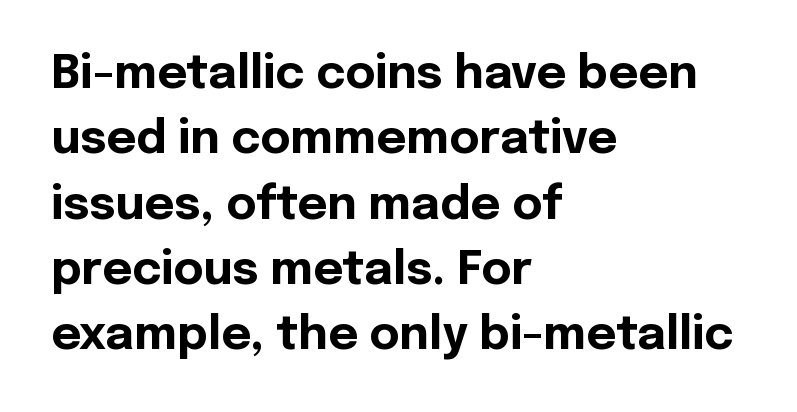
Q: Is the text bold? A: Yes.
Q: Is the text italic (slanted)? A: No, it is upright.
Q: Is the typeface a serif or a sans-serif typeface? A: Sans-serif.
Q: Is the text underlined? A: No.
Q: How is the paragraph aligned? A: Left-aligned.
Q: Is the spacing between letters normal or unusually wide? A: Normal.
Q: Is the spacing between lines tight, normal or loose? A: Normal.
Q: Width (condensed, normal, or wide)? A: Normal.
Q: x-height? A: Medium.
Q: Monospaced? A: No.
